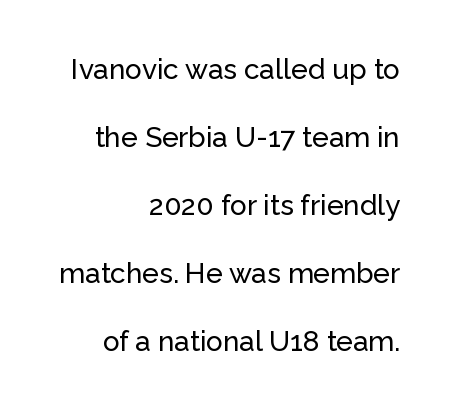
Q: Is the text italic (slanted)? A: No, it is upright.
Q: Is the typeface a serif or a sans-serif typeface? A: Sans-serif.
Q: Is the text underlined? A: No.
Q: How is the paragraph aligned? A: Right-aligned.
Q: Is the spacing between letters normal or unusually wide? A: Normal.
Q: Is the spacing between lines tight, normal or loose? A: Loose.
Q: Width (condensed, normal, or wide)? A: Normal.
Q: Stroke contrast? A: Low.
Q: x-height? A: Medium.
Q: Monospaced? A: No.
